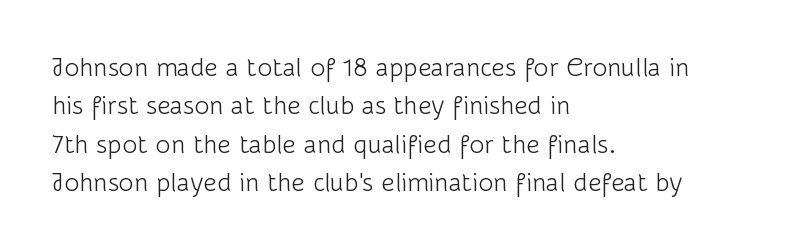
{"italic": "no", "bold": "no", "underline": "no", "align": "left", "line_spacing": "normal", "line_spacing_ratio": 1.48, "letter_spacing": "normal", "letter_spacing_em": 0.0, "glyph_px": 26}
